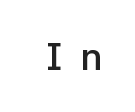
Is there any slant? The stems are plumb. The gap between lines stays unmarked. Typographic density is moderately raised because the face is semibold. Is this a fixed-width face? No — the glyphs have proportional, varying widths. Are there feet on the stems? There aren't — it's a sans.
